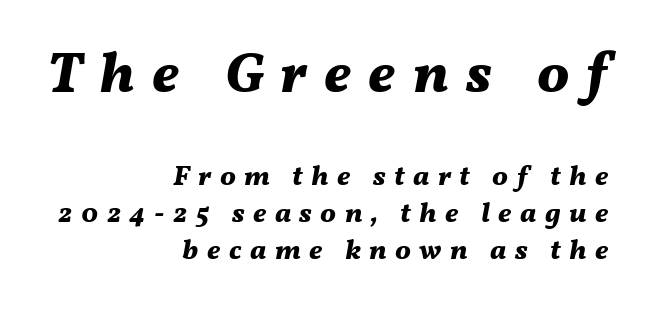
The line-height multiplier appears to be the usual default. The face used here appears at its bigger size in the upper chunk. The ragged edge is on the left, which tells us the setting is flush right. It's the slanting kind of type. Spacing verdict: proportional, widths tailored to each character. A typesetter would call this heavily tracked-out type.
